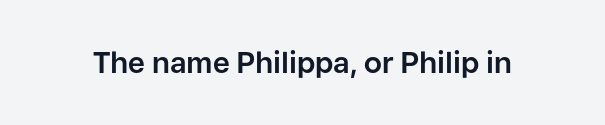
{"serif": "no", "italic": "no", "bold": "yes", "weight": "bold", "width": "normal", "stroke_contrast": "low", "x_height": "medium", "monospaced": "no", "underline": "no", "letter_spacing": "normal", "letter_spacing_em": 0.0, "glyph_px": 29}
